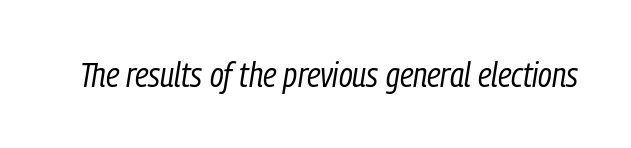
The image shows 35 px regular-weight, condensed type, italic (leaning right); set normal letter spacing, not underlined; low stroke contrast and a medium x-height.
